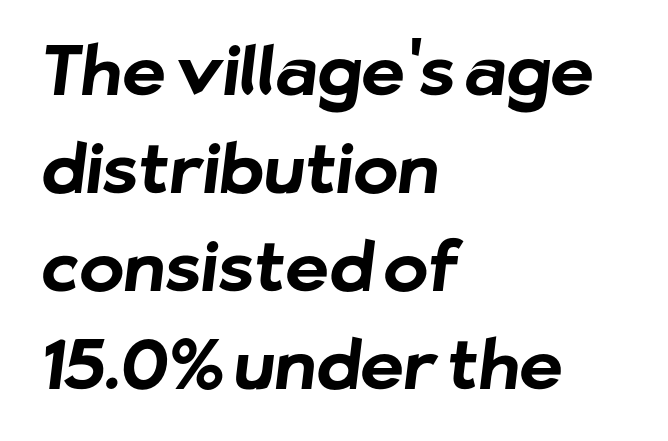
Q: Is the text bold? A: Yes.
Q: Is the typeface a serif or a sans-serif typeface? A: Sans-serif.
Q: Is the text underlined? A: No.
Q: How is the paragraph aligned? A: Left-aligned.
Q: Is the spacing between letters normal or unusually wide? A: Normal.
Q: Is the spacing between lines tight, normal or loose? A: Normal.
Q: Width (condensed, normal, or wide)? A: Normal.
Q: Stroke contrast? A: Low.
Q: x-height? A: Medium.
Q: Monospaced? A: No.
